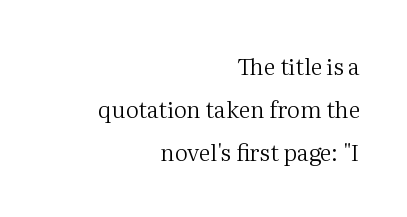
Students, note that the glyphs here touch the page at normal intervals. Type without underlining. The face looks like a standard text weight, possibly lighter. A student would call this right alignment; a typographer would say flush right, rag left. Italic: no, the glyphs are upright roman.
